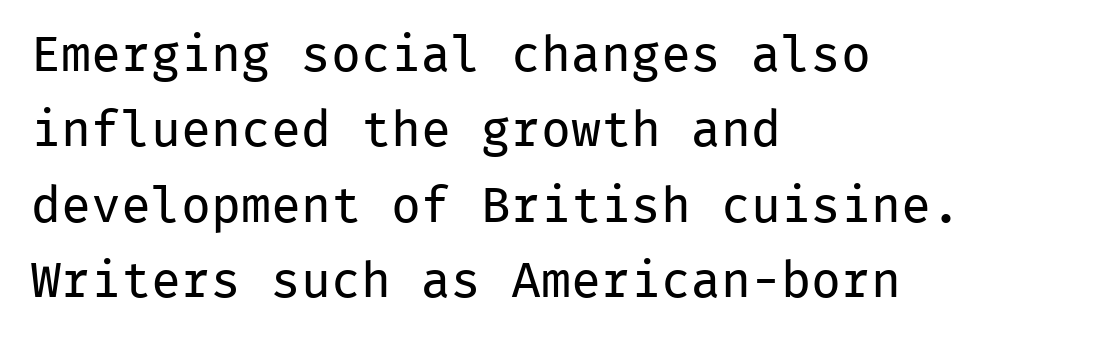
{"serif": "no", "italic": "no", "bold": "no", "weight": "regular", "width": "normal", "stroke_contrast": "low", "x_height": "medium", "monospaced": "yes", "underline": "no", "align": "left", "line_spacing": "normal", "line_spacing_ratio": 1.51, "letter_spacing": "normal", "letter_spacing_em": 0.0, "glyph_px": 50}
